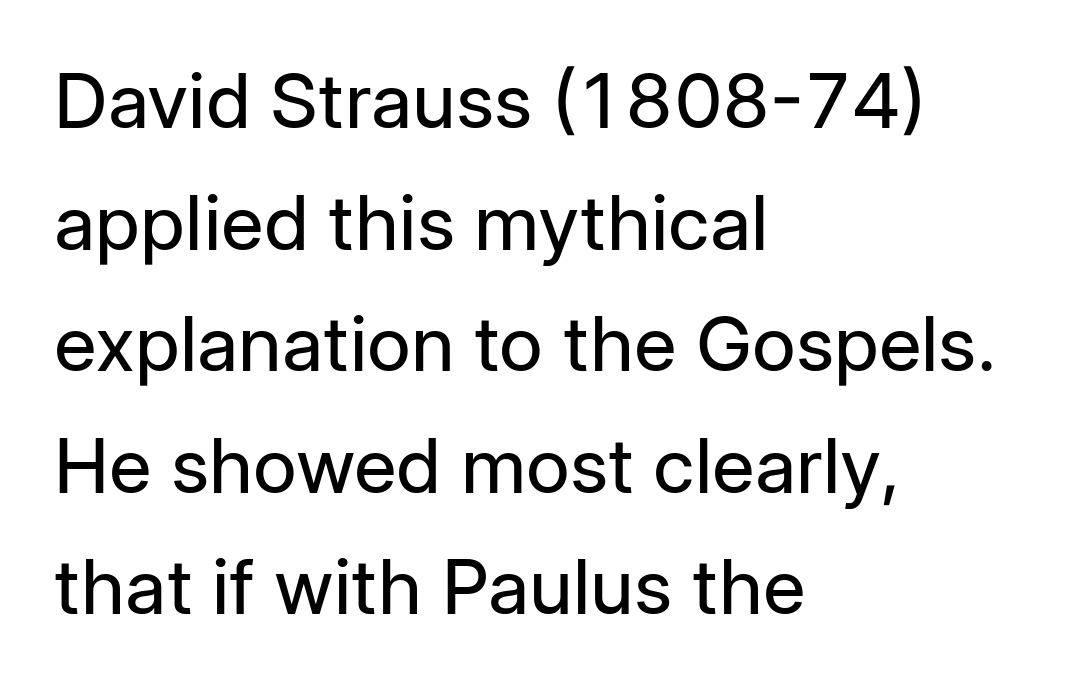
The image shows 76 px regular-weight sans-serif type, upright; set left-aligned, normal line spacing (1.6x), normal letter spacing, not underlined; low stroke contrast and a medium x-height.
